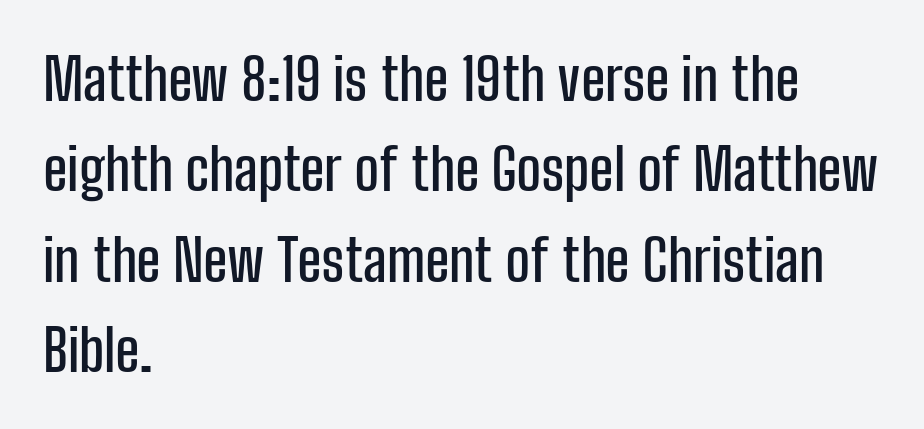
{"serif": "no", "italic": "no", "width": "condensed", "stroke_contrast": "low", "x_height": "medium", "monospaced": "no", "underline": "no", "align": "left", "line_spacing": "normal", "line_spacing_ratio": 1.56, "letter_spacing": "normal", "letter_spacing_em": 0.0, "glyph_px": 58}
